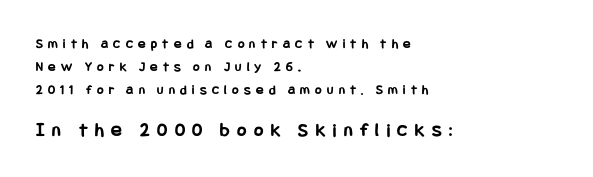
{"italic": "no", "bold": "yes", "underline": "no", "align": "left", "line_spacing": "normal", "line_spacing_ratio": 1.63, "letter_spacing": "wide", "letter_spacing_em": 0.38, "larger_block": "second", "size_ratio": 1.43, "glyph_px": 20}
